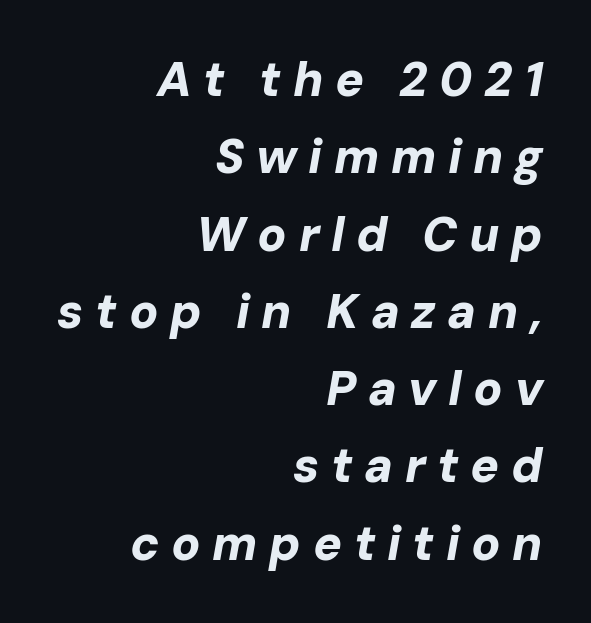
Q: Is the text bold? A: Yes.
Q: Is the text italic (slanted)? A: Yes, it leans right by about 10 degrees.
Q: Is the text underlined? A: No.
Q: How is the paragraph aligned? A: Right-aligned.
Q: Is the spacing between letters normal or unusually wide? A: Unusually wide.
Q: Is the spacing between lines tight, normal or loose? A: Normal.
Q: Width (condensed, normal, or wide)? A: Normal.
Q: Stroke contrast? A: Low.
Q: x-height? A: Medium.
Q: Monospaced? A: No.
